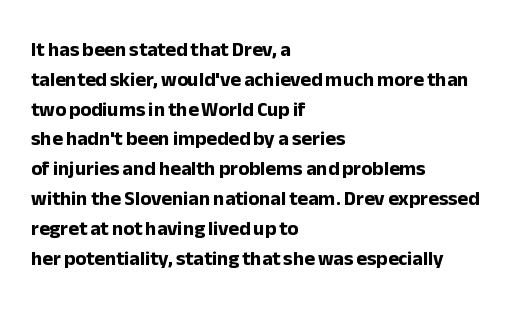
Q: Is the text bold? A: Yes.
Q: Is the text italic (slanted)? A: No, it is upright.
Q: Is the text underlined? A: No.
Q: How is the paragraph aligned? A: Left-aligned.
Q: Is the spacing between letters normal or unusually wide? A: Normal.
Q: Is the spacing between lines tight, normal or loose? A: Normal.
